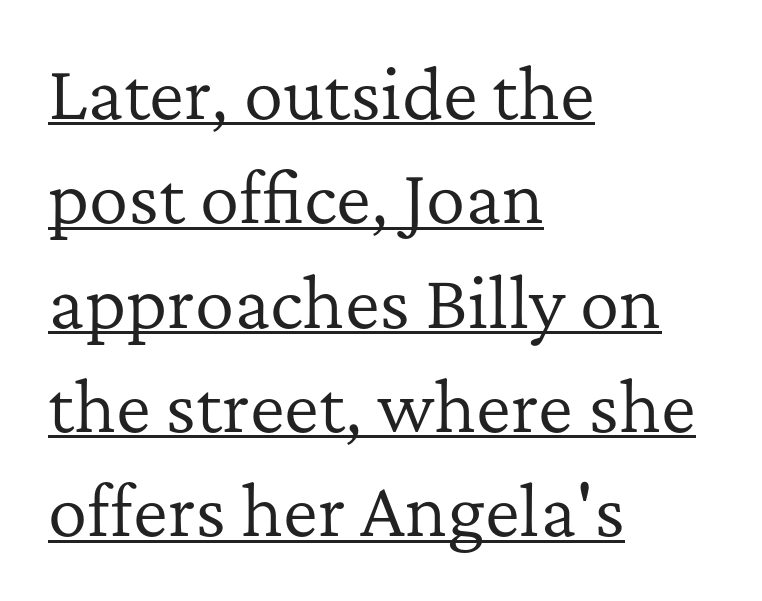
The image shows 66 px regular-weight serif type, upright; set left-aligned, normal line spacing (1.58x), normal letter spacing, underlined; low stroke contrast and a medium x-height.
